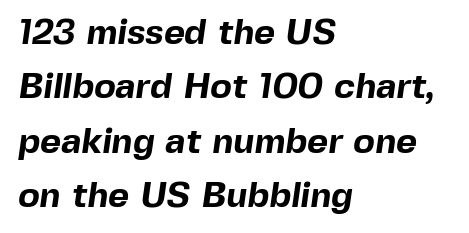
{"serif": "no", "bold": "yes", "weight": "bold", "width": "normal", "x_height": "medium", "monospaced": "no", "underline": "no", "align": "left", "line_spacing": "normal", "line_spacing_ratio": 1.51, "letter_spacing": "normal", "letter_spacing_em": 0.0, "glyph_px": 36}
